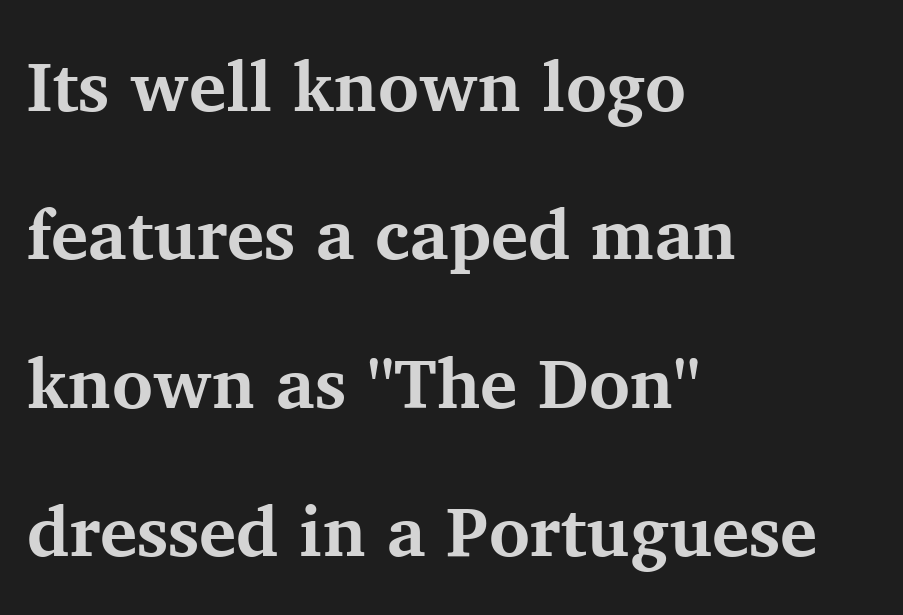
The image shows 70 px bold serif type, upright; set left-aligned, loose line spacing (2.12x), normal letter spacing, not underlined; medium stroke contrast and a medium x-height.
